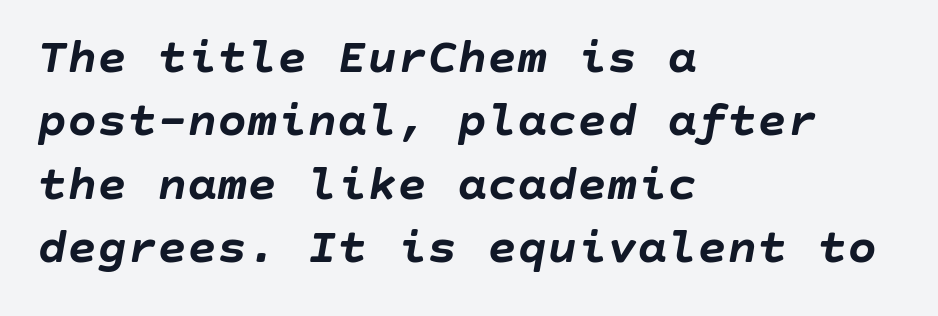
Q: Is the text bold? A: Yes.
Q: Is the text italic (slanted)? A: Yes, it leans right by about 10 degrees.
Q: Is the text underlined? A: No.
Q: How is the paragraph aligned? A: Left-aligned.
Q: Is the spacing between letters normal or unusually wide? A: Normal.
Q: Is the spacing between lines tight, normal or loose? A: Normal.
Q: Width (condensed, normal, or wide)? A: Normal.
Q: Stroke contrast? A: Low.
Q: x-height? A: Large.
